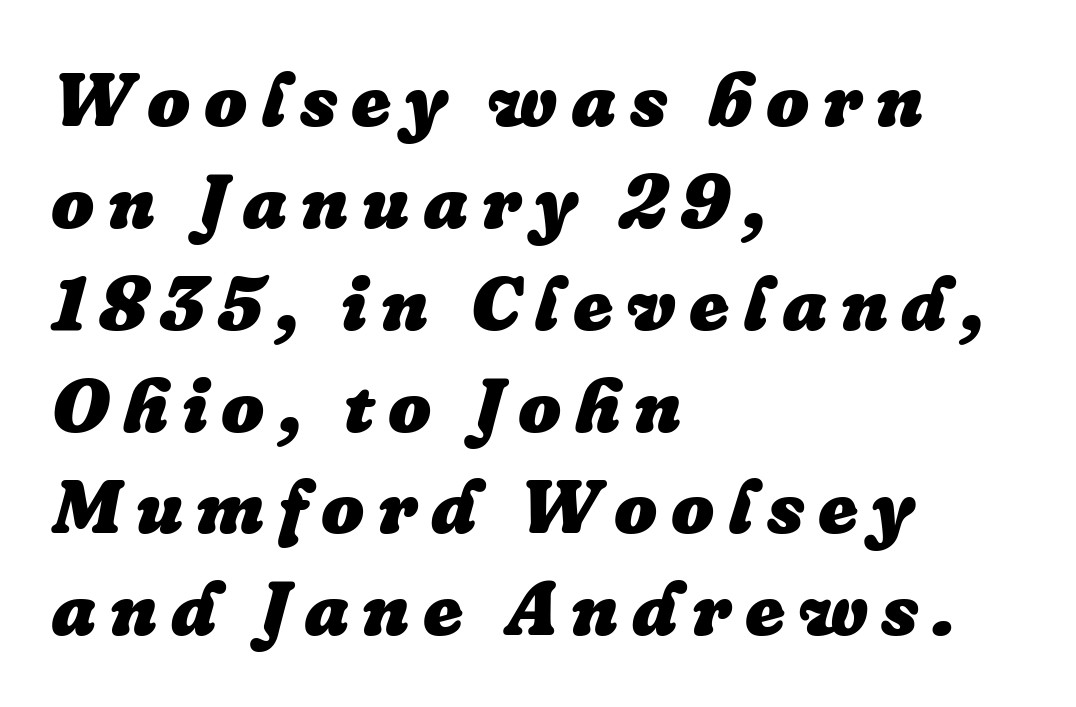
Rows of type keep a routine distance in the vertical direction. The whole block is typeset with a tilt. The paragraph shown leans on its left margin. Looks like regular typesetting: each glyph gets only the width it needs.
